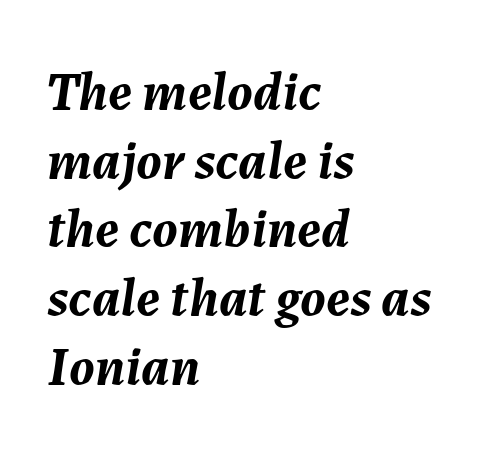
The image shows 55 px semibold type, italic (leaning right); set left-aligned, normal line spacing (1.25x), normal letter spacing, not underlined; medium stroke contrast and a medium x-height.
